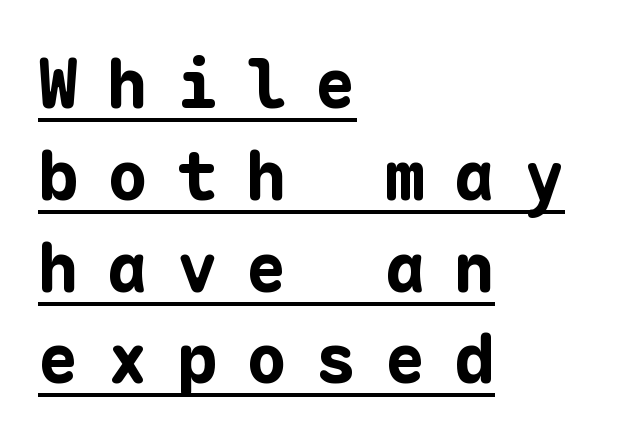
A typesetter would label this face a sans. The glyphs have the mass of a bold cut. The tracking jumps out immediately: characters are airy and widely separated. Reading down the column, the eye jumps a familiar distance to each next line. The rendering uses the underline text-decoration.
